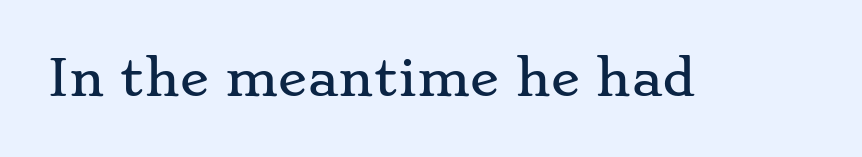
The image shows 48 px wide serif type, upright; set normal letter spacing, not underlined; low stroke contrast and a small x-height.
